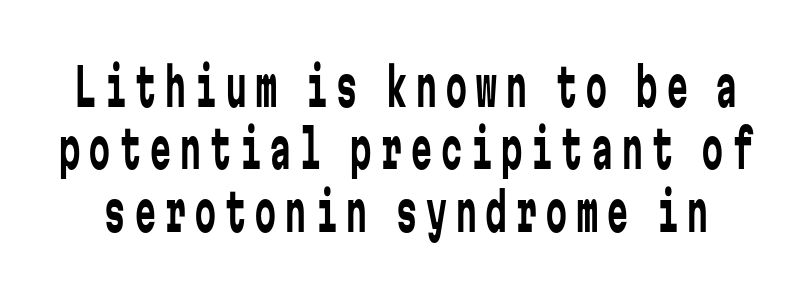
{"serif": "no", "italic": "no", "bold": "no", "weight": "regular", "width": "condensed", "stroke_contrast": "low", "x_height": "medium", "monospaced": "yes", "underline": "no", "line_spacing_ratio": 1.2, "glyph_px": 52}
